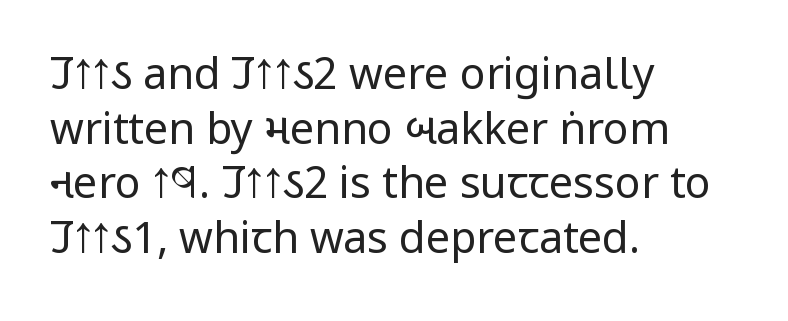
Q: Is the text bold? A: No.
Q: Is the text italic (slanted)? A: No, it is upright.
Q: Is the typeface a serif or a sans-serif typeface? A: Sans-serif.
Q: Is the text underlined? A: No.
Q: How is the paragraph aligned? A: Left-aligned.
Q: Is the spacing between letters normal or unusually wide? A: Normal.
Q: Is the spacing between lines tight, normal or loose? A: Normal.
Q: Width (condensed, normal, or wide)? A: Condensed.
Q: Stroke contrast? A: Low.
Q: x-height? A: Large.
Q: Monospaced? A: No.
